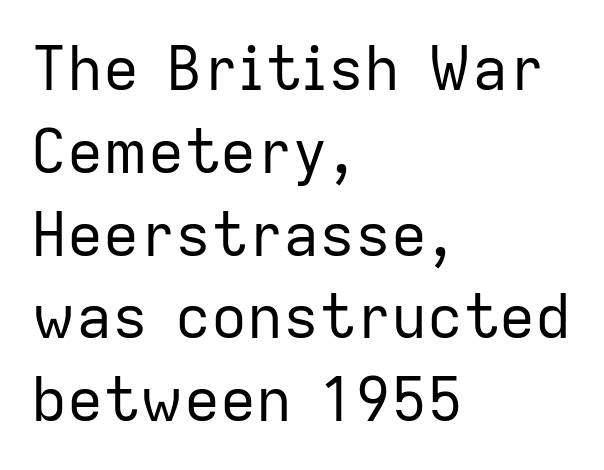
{"serif": "no", "italic": "no", "bold": "no", "weight": "regular", "width": "normal", "stroke_contrast": "low", "x_height": "medium", "monospaced": "no", "underline": "no", "align": "left", "line_spacing": "normal", "line_spacing_ratio": 1.38, "letter_spacing": "normal", "letter_spacing_em": 0.0, "glyph_px": 60}
